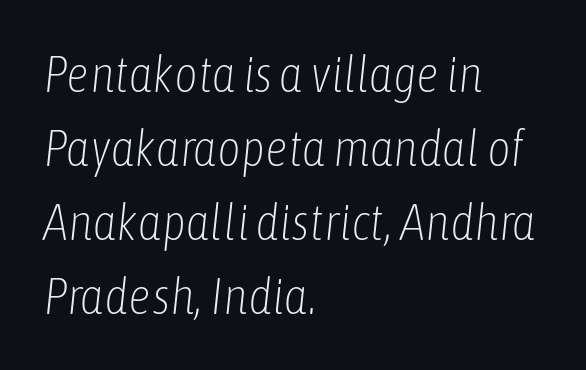
{"italic": "yes", "lean": "right", "slant_degrees": 6, "bold": "no", "weight": "light", "width": "condensed", "stroke_contrast": "low", "x_height": "medium", "monospaced": "no", "underline": "no", "align": "left", "line_spacing": "normal", "line_spacing_ratio": 1.45, "letter_spacing": "normal", "letter_spacing_em": 0.0, "glyph_px": 51}
